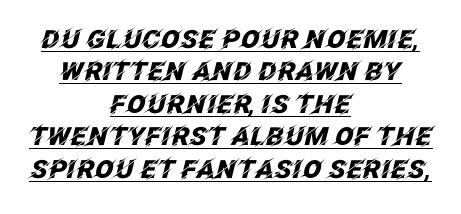
Q: Is the text bold? A: Yes.
Q: Is the text italic (slanted)? A: Yes, it leans right by about 12 degrees.
Q: Is the text underlined? A: Yes.
Q: How is the paragraph aligned? A: Centered.
Q: Is the spacing between letters normal or unusually wide? A: Normal.
Q: Is the spacing between lines tight, normal or loose? A: Normal.
